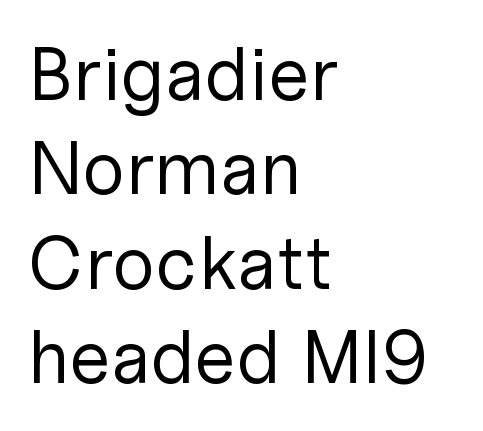
Do the characters align in a grid? No, the font is proportional. The glyphs in this specimen are sans serif. Honestly, the letter spacing is just normal — you wouldn't notice it. Line starts are locked; line ends wander.
